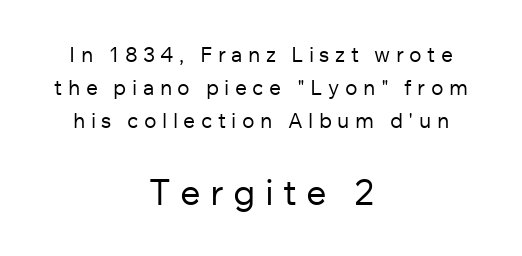
The image shows 36 px regular-weight sans-serif type, upright; set centered, normal line spacing (1.58x), unusually wide letter spacing (+0.26 em), not underlined; the second (bottom) block is 1.71x larger; low stroke contrast and a medium x-height.
